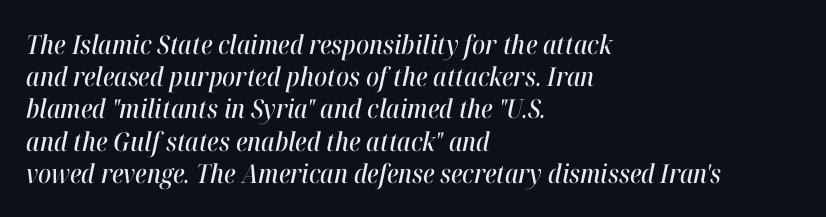
{"italic": "yes", "lean": "right", "slant_degrees": 12, "underline": "no", "align": "left", "line_spacing_ratio": 1.24, "letter_spacing": "normal", "letter_spacing_em": 0.0, "glyph_px": 26}
